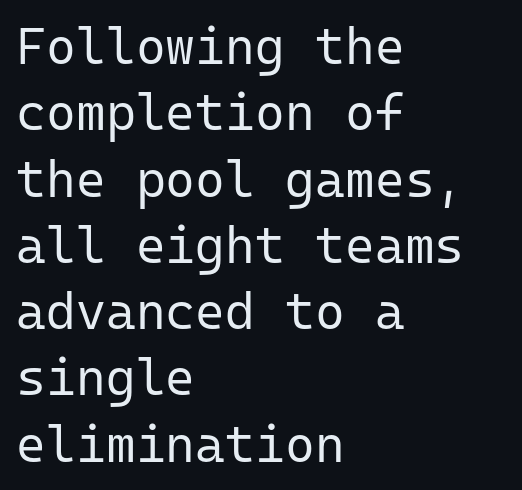
The image shows 51 px regular-weight sans-serif type, upright, monospaced; set left-aligned, normal line spacing (1.3x), normal letter spacing, not underlined; low stroke contrast and a medium x-height.
